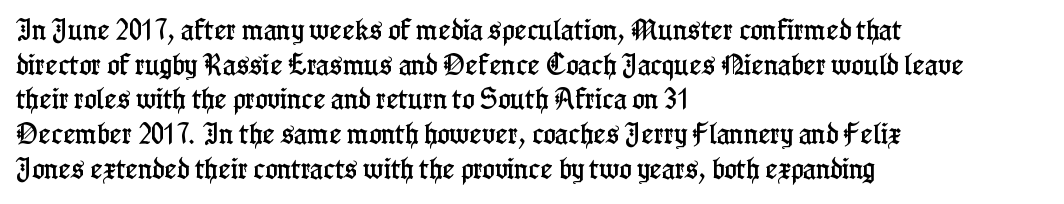
{"italic": "no", "underline": "no", "align": "left", "line_spacing": "normal", "line_spacing_ratio": 1.51, "letter_spacing": "normal", "letter_spacing_em": 0.0, "glyph_px": 23}
